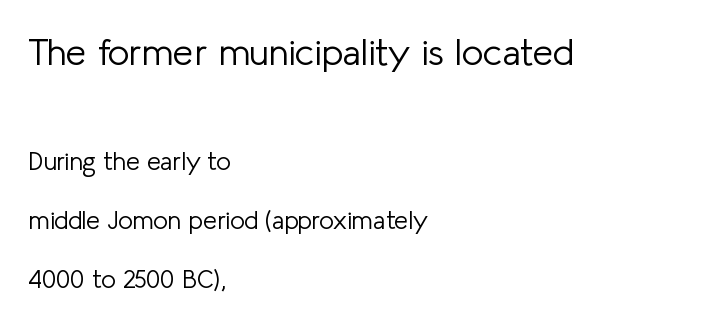
{"serif": "no", "italic": "no", "bold": "no", "weight": "light", "width": "normal", "stroke_contrast": "low", "x_height": "medium", "monospaced": "no", "underline": "no", "align": "left", "line_spacing": "loose", "line_spacing_ratio": 2.36, "letter_spacing": "normal", "letter_spacing_em": 0.0, "larger_block": "first", "size_ratio": 1.48, "glyph_px": 37}
